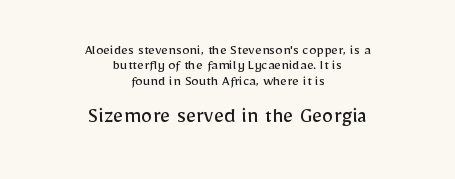
Q: Is the text bold? A: No.
Q: Is the text italic (slanted)? A: No, it is upright.
Q: Is the text underlined? A: No.
Q: How is the paragraph aligned? A: Centered.
Q: Is the spacing between letters normal or unusually wide? A: Normal.
Q: Is the spacing between lines tight, normal or loose? A: Tight.
Q: Which block of text is set in a larger size, the first (top) or the second (bottom)? A: The second (bottom) one.
